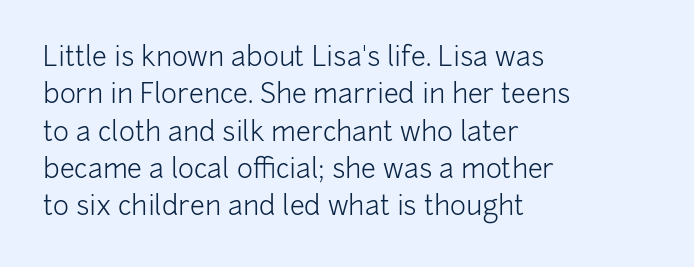
{"italic": "no", "bold": "no", "underline": "no", "align": "left", "line_spacing": "normal", "line_spacing_ratio": 1.38, "letter_spacing": "normal", "letter_spacing_em": 0.0, "glyph_px": 27}
